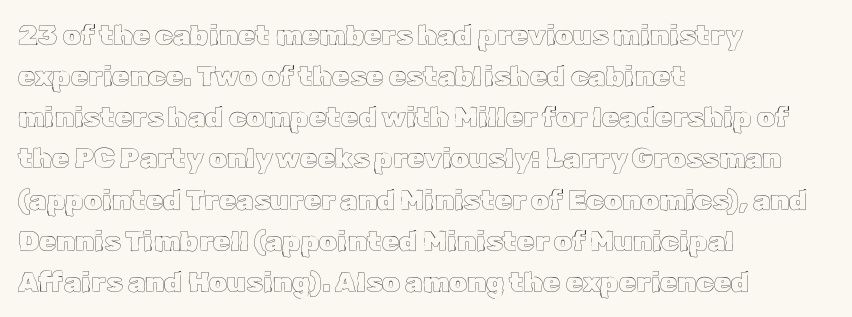
Q: Is the text italic (slanted)? A: No, it is upright.
Q: Is the text underlined? A: No.
Q: How is the paragraph aligned? A: Left-aligned.
Q: Is the spacing between letters normal or unusually wide? A: Normal.
Q: Is the spacing between lines tight, normal or loose? A: Normal.
Q: Width (condensed, normal, or wide)? A: Normal.
Q: x-height? A: Medium.
Q: Monospaced? A: No.
